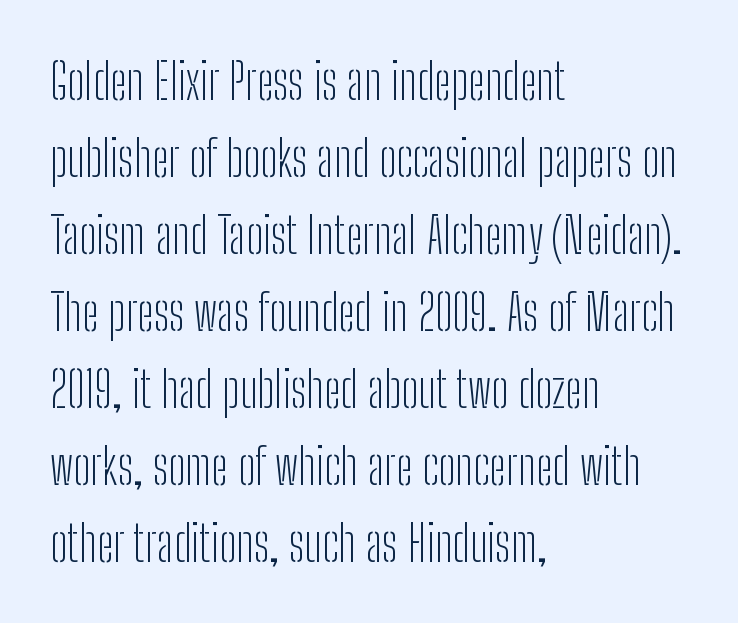
The image shows 50 px light, condensed sans-serif type, upright; set left-aligned, normal line spacing (1.54x), normal letter spacing, not underlined; low stroke contrast and a medium x-height.
